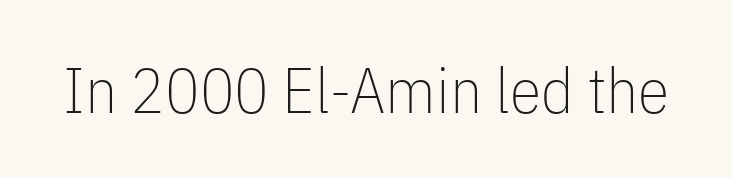
{"serif": "no", "italic": "no", "bold": "no", "weight": "thin", "width": "condensed", "stroke_contrast": "low", "x_height": "medium", "monospaced": "no", "underline": "no", "letter_spacing": "normal", "letter_spacing_em": 0.0, "glyph_px": 64}
